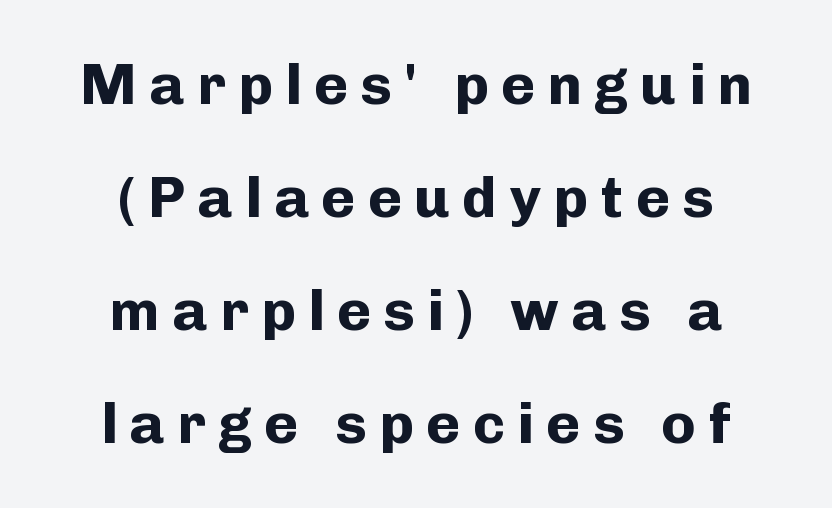
Style check: upright. The glyphs are unaccompanied by any horizontal stroke below them. What weight is shown? A full bold with thick strokes. Casual observation: everything's sitting right in the middle. Note the varied advance widths — an 'i' is clearly narrower than an 'm'.
